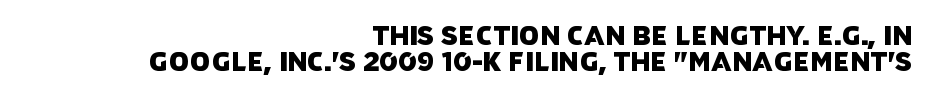
{"underline": "no", "align": "right", "line_spacing": "tight", "line_spacing_ratio": 1.0, "letter_spacing": "normal", "letter_spacing_em": 0.0, "glyph_px": 26}
